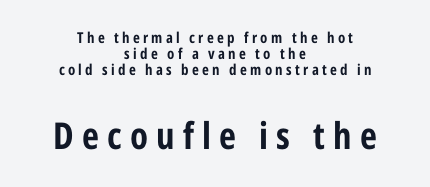
The image shows 37 px bold, condensed sans-serif type, upright; set centered, tight line spacing (1.08x), unusually wide letter spacing (+0.22 em), not underlined; the second (bottom) block is 2.47x larger; low stroke contrast and a medium x-height.
